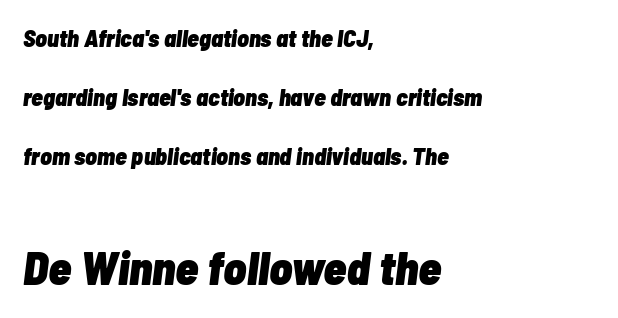
{"italic": "yes", "lean": "right", "slant_degrees": 7, "bold": "yes", "weight": "heavy", "width": "condensed", "stroke_contrast": "low", "x_height": "medium", "monospaced": "no", "underline": "no", "align": "left", "line_spacing": "loose", "line_spacing_ratio": 2.46, "letter_spacing": "normal", "letter_spacing_em": 0.0, "larger_block": "second", "size_ratio": 1.96, "glyph_px": 47}
